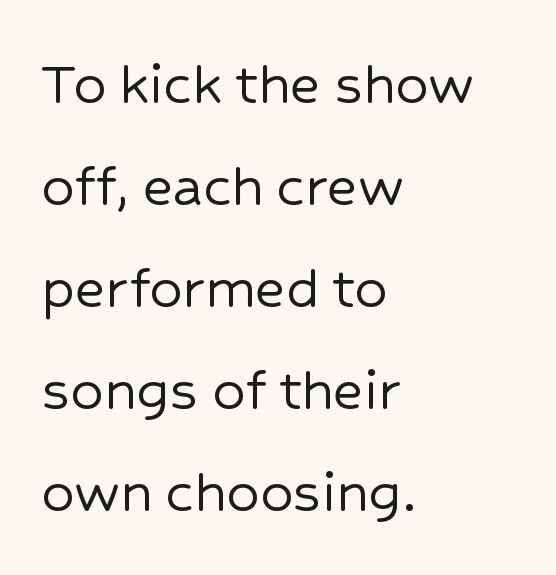
The rendering anchors every line to the left-hand side. This is the regular roman posture of the typeface. Varying glyph widths throughout — classic text-font behaviour. Plain, unruled lines of type.
